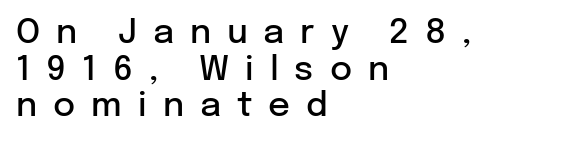
{"serif": "no", "italic": "no", "bold": "semi", "weight": "semibold", "width": "normal", "stroke_contrast": "low", "x_height": "medium", "monospaced": "no", "underline": "no", "align": "left", "line_spacing": "tight", "line_spacing_ratio": 1.08, "letter_spacing": "wide", "letter_spacing_em": 0.47, "glyph_px": 34}
